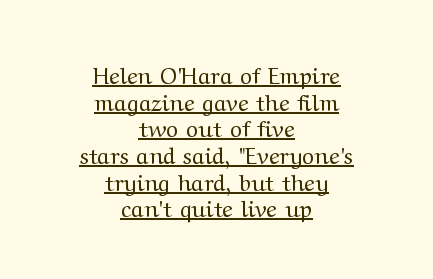
The image shows 23 px text type, upright; set centered, line spacing 1.16x, normal letter spacing, underlined.
